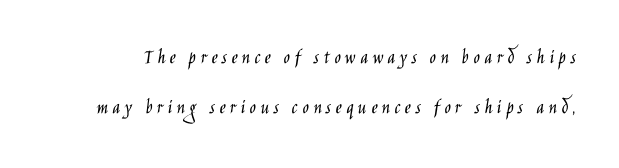
Letter spacing: wide. Compared with a typical body face, this is equally light or lighter still. Descender tails drop into unmarked territory.
